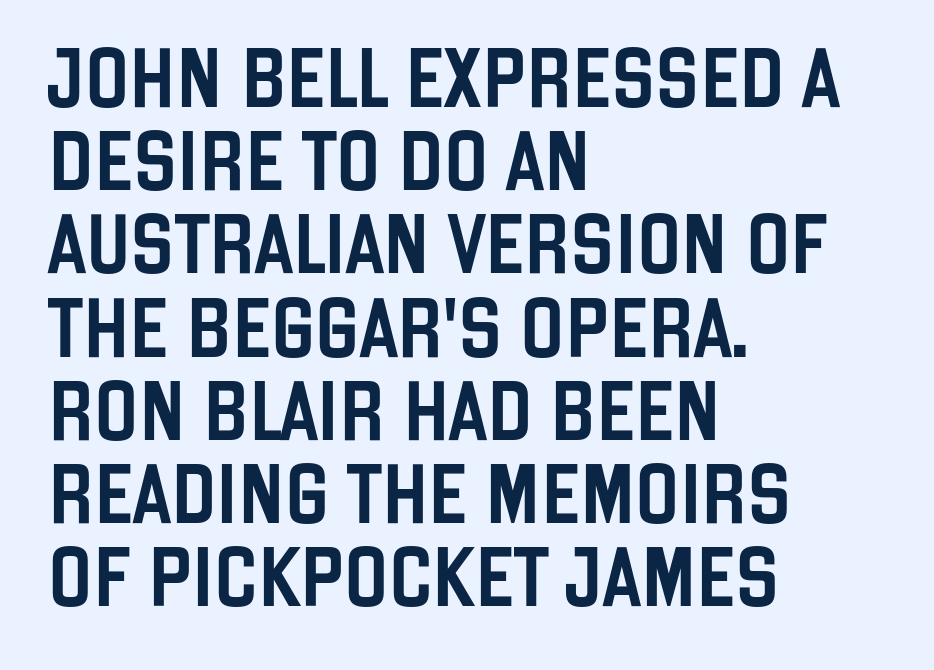
The image shows 59 px condensed sans-serif type, upright; set left-aligned, normal line spacing (1.41x), normal letter spacing, not underlined; low stroke contrast and a large x-height.
